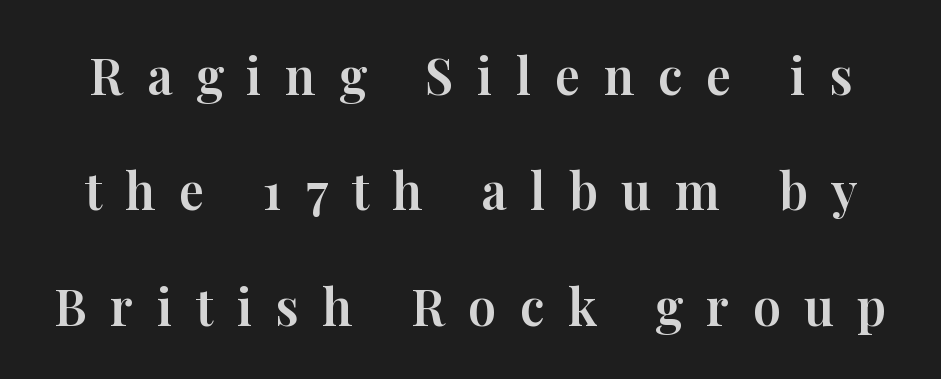
The letters carry serifs — small finishing strokes at the ends of their stems. Varying glyph widths throughout — classic text-font behaviour. A typesetter would call this leading open, well beyond the default. Unlike italic type, these characters show no tilt at all.
